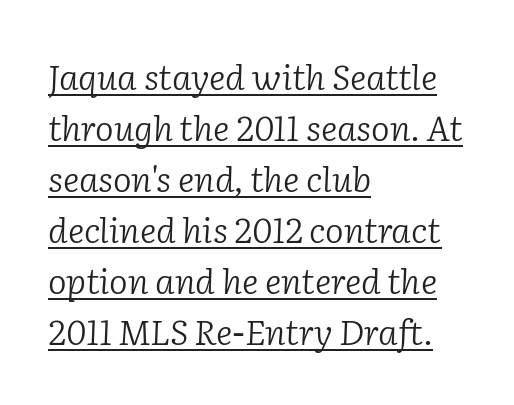
{"serif": "yes", "italic": "yes", "lean": "right", "slant_degrees": 2, "bold": "no", "weight": "light", "width": "normal", "stroke_contrast": "low", "x_height": "medium", "monospaced": "no", "underline": "yes", "align": "left", "line_spacing": "normal", "line_spacing_ratio": 1.46, "letter_spacing": "normal", "letter_spacing_em": 0.0, "glyph_px": 35}
